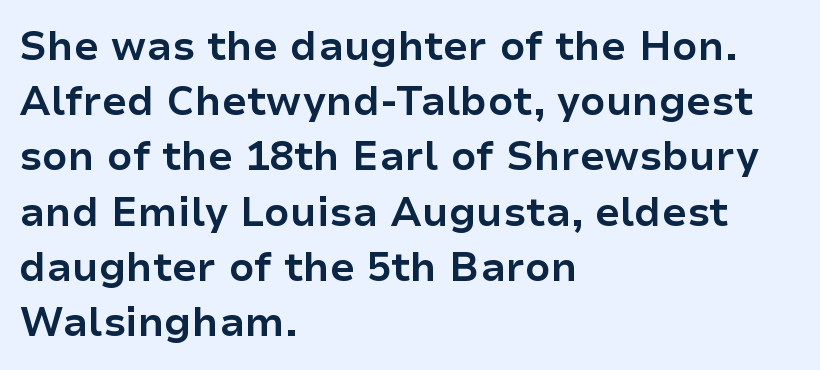
{"serif": "no", "italic": "no", "bold": "yes", "weight": "bold", "width": "normal", "stroke_contrast": "low", "x_height": "medium", "monospaced": "no", "underline": "no", "align": "left", "line_spacing": "normal", "line_spacing_ratio": 1.38, "letter_spacing": "normal", "letter_spacing_em": 0.0, "glyph_px": 40}
